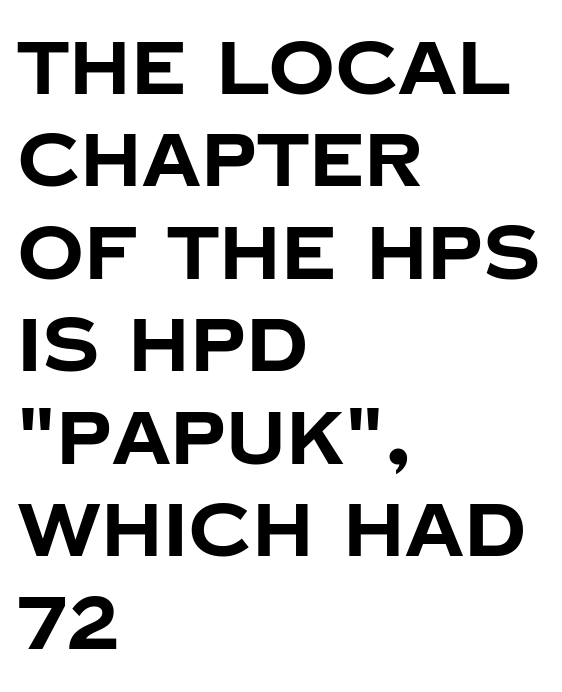
{"serif": "no", "italic": "no", "bold": "yes", "weight": "bold", "width": "normal", "stroke_contrast": "low", "x_height": "large", "monospaced": "no", "underline": "no", "align": "left", "line_spacing": "normal", "line_spacing_ratio": 1.25, "letter_spacing": "normal", "letter_spacing_em": 0.0, "glyph_px": 74}
